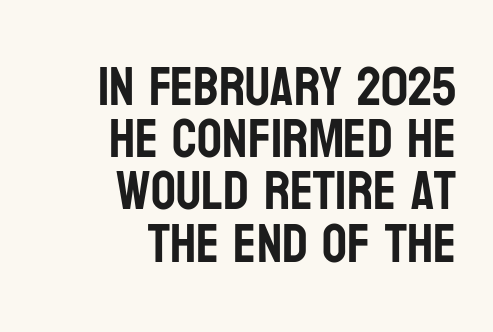
Q: Is the text italic (slanted)? A: No, it is upright.
Q: Is the typeface a serif or a sans-serif typeface? A: Sans-serif.
Q: Is the text underlined? A: No.
Q: How is the paragraph aligned? A: Right-aligned.
Q: Is the spacing between letters normal or unusually wide? A: Normal.
Q: Is the spacing between lines tight, normal or loose? A: Tight.
Q: Width (condensed, normal, or wide)? A: Condensed.
Q: Stroke contrast? A: Low.
Q: x-height? A: Large.
Q: Monospaced? A: No.
